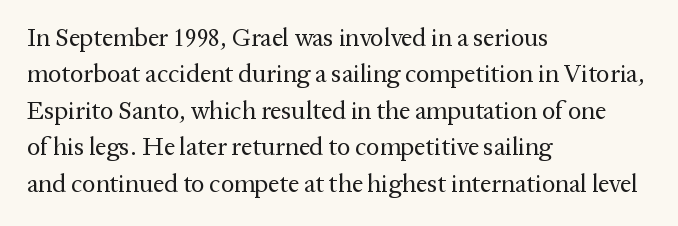
{"italic": "no", "bold": "no", "underline": "no", "align": "left", "line_spacing": "normal", "line_spacing_ratio": 1.46, "letter_spacing": "normal", "letter_spacing_em": 0.0, "glyph_px": 25}
